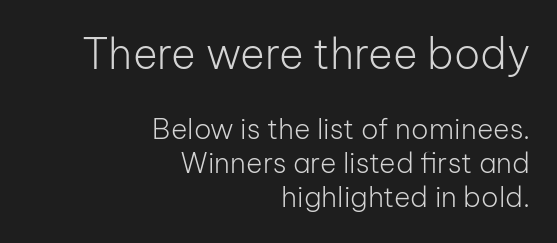
{"serif": "no", "italic": "no", "bold": "no", "weight": "light", "width": "normal", "stroke_contrast": "low", "x_height": "medium", "monospaced": "no", "underline": "no", "align": "right", "line_spacing_ratio": 1.21, "letter_spacing": "normal", "letter_spacing_em": 0.0, "larger_block": "first", "size_ratio": 1.5, "glyph_px": 42}
